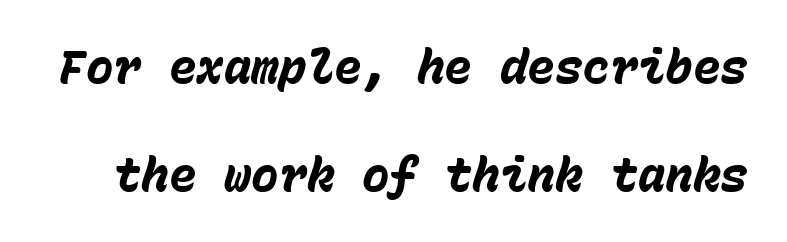
Q: Is the text bold? A: Yes.
Q: Is the text italic (slanted)? A: Yes, it leans right by about 15 degrees.
Q: Is the text underlined? A: No.
Q: Is the spacing between letters normal or unusually wide? A: Normal.
Q: Is the spacing between lines tight, normal or loose? A: Loose.
Q: Width (condensed, normal, or wide)? A: Normal.
Q: Stroke contrast? A: Low.
Q: x-height? A: Medium.
Q: Monospaced? A: Yes.
